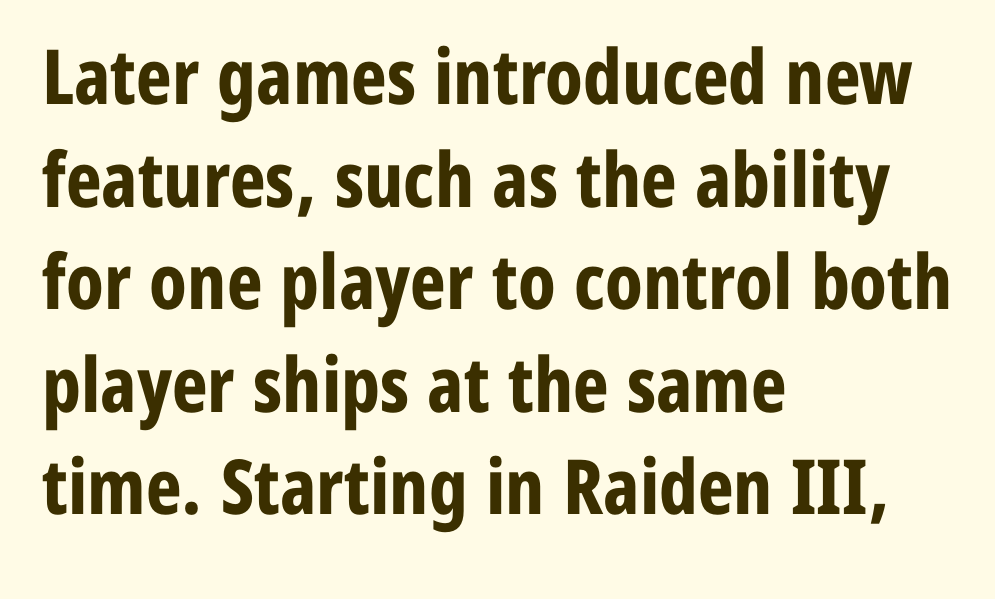
The image shows 76 px bold, condensed sans-serif type, upright; set left-aligned, normal line spacing (1.35x), normal letter spacing, not underlined; low stroke contrast and a medium x-height.
